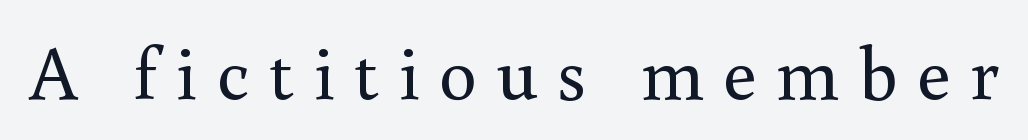
The image shows 76 px regular-weight serif type, upright; set unusually wide letter spacing (+0.25 em), not underlined; medium stroke contrast and a small x-height.
